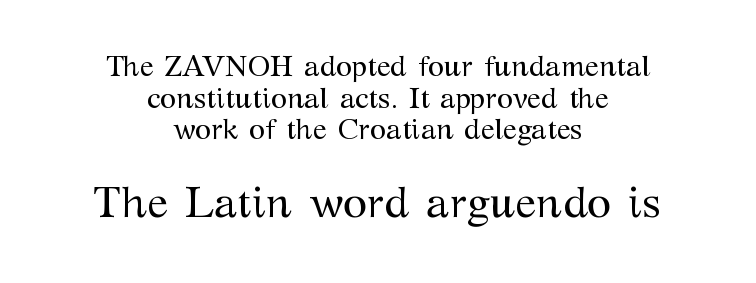
Q: Is the text bold? A: No.
Q: Is the text italic (slanted)? A: No, it is upright.
Q: Is the typeface a serif or a sans-serif typeface? A: Serif.
Q: Is the text underlined? A: No.
Q: How is the paragraph aligned? A: Centered.
Q: Is the spacing between letters normal or unusually wide? A: Normal.
Q: Is the spacing between lines tight, normal or loose? A: Tight.
Q: Which block of text is set in a larger size, the first (top) or the second (bottom)? A: The second (bottom) one.
Q: Width (condensed, normal, or wide)? A: Normal.
Q: Stroke contrast? A: Medium.
Q: x-height? A: Medium.
Q: Monospaced? A: No.
